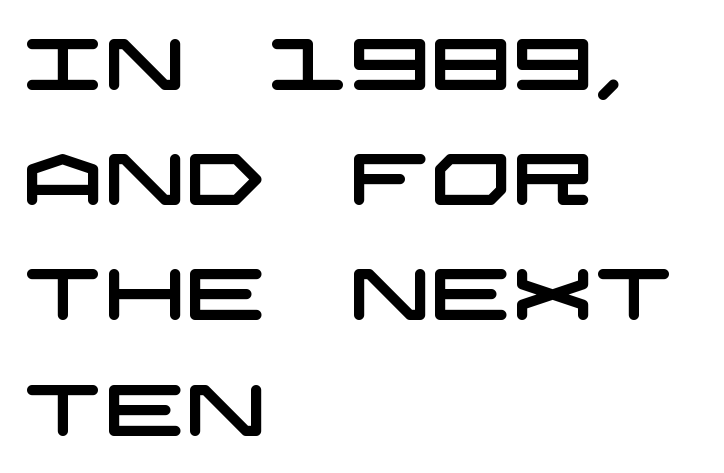
{"serif": "no", "width": "wide", "stroke_contrast": "low", "x_height": "large", "underline": "no", "align": "left", "line_spacing": "normal", "line_spacing_ratio": 1.6, "letter_spacing": "normal", "letter_spacing_em": 0.0, "glyph_px": 72}
